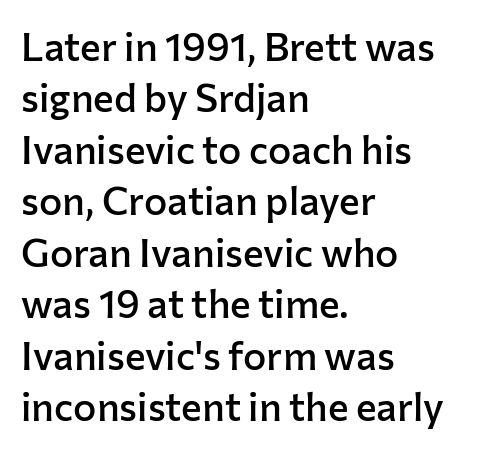
Every stem runs plumb, perpendicular to the baseline. A typesetter would call this proportional, since set widths differ per character. The text block is weighted toward the left margin, trailing off unevenly rightward. The rendering uses a semibold face; strokes are thickened but not to full bold.
